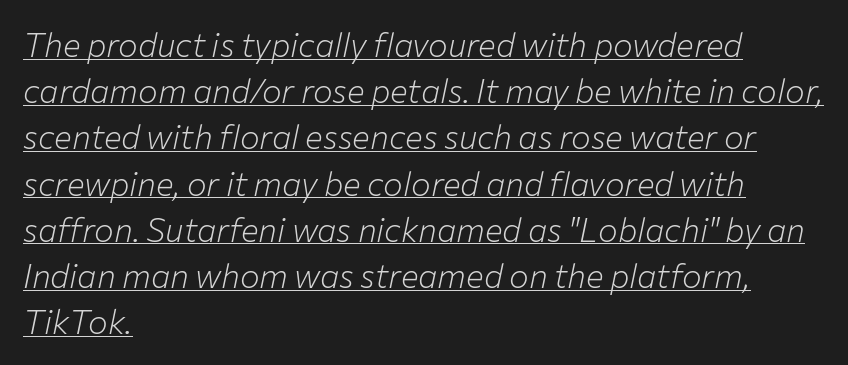
{"italic": "yes", "lean": "right", "slant_degrees": 12, "bold": "no", "weight": "light", "width": "normal", "stroke_contrast": "low", "x_height": "medium", "monospaced": "no", "underline": "yes", "align": "left", "line_spacing": "normal", "line_spacing_ratio": 1.4, "letter_spacing": "normal", "letter_spacing_em": 0.0, "glyph_px": 33}
